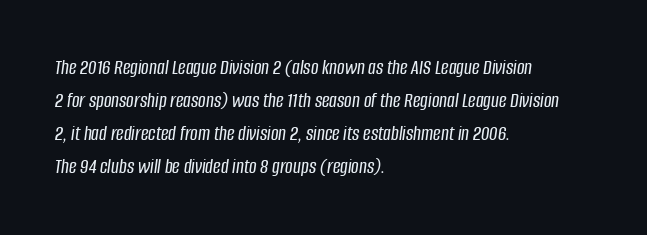
Q: Is the text italic (slanted)? A: Yes, it leans right by about 8 degrees.
Q: Is the text underlined? A: No.
Q: How is the paragraph aligned? A: Left-aligned.
Q: Is the spacing between letters normal or unusually wide? A: Normal.
Q: Is the spacing between lines tight, normal or loose? A: Normal.
